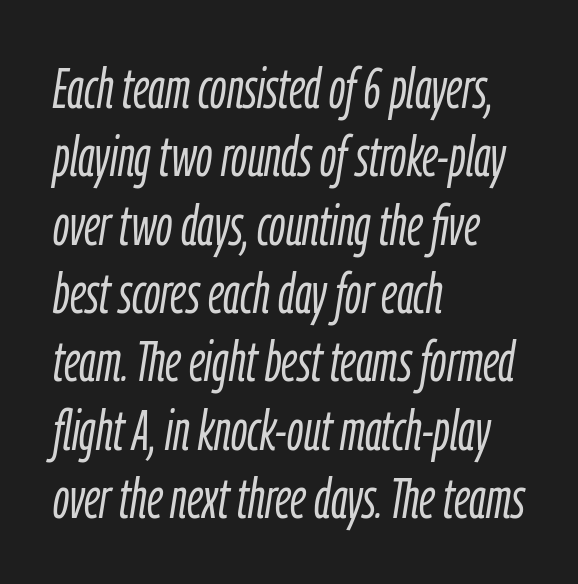
The image shows 56 px light, condensed type, italic (leaning right); set left-aligned, line spacing 1.22x, normal letter spacing, not underlined; low stroke contrast and a medium x-height.
